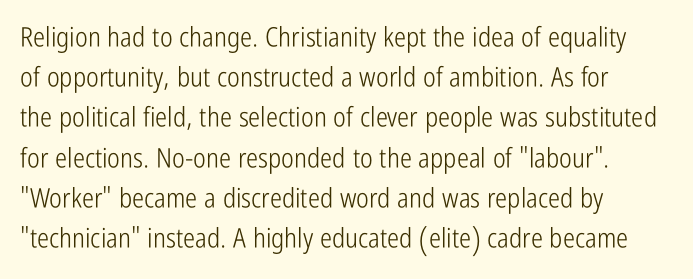
The paragraph shown leans on its left margin. Has an underline been added? It has not. The font's upright variant was chosen for this text. The cut favours lightness, reaching ordinary text weight at its darkest.
